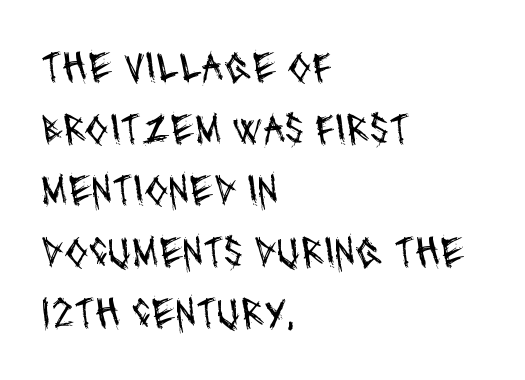
Q: Is the text bold? A: No.
Q: Is the typeface a serif or a sans-serif typeface? A: Sans-serif.
Q: Is the text underlined? A: No.
Q: How is the paragraph aligned? A: Left-aligned.
Q: Is the spacing between letters normal or unusually wide? A: Normal.
Q: Is the spacing between lines tight, normal or loose? A: Normal.
Q: Width (condensed, normal, or wide)? A: Condensed.
Q: Stroke contrast? A: Medium.
Q: x-height? A: Large.
Q: Monospaced? A: No.
